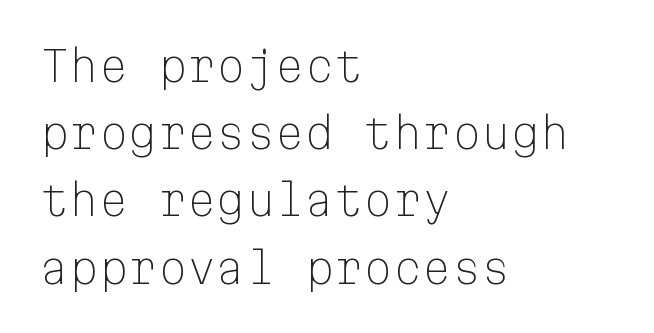
Notice how the stems are strictly vertical — no italics here. Letter spacing: default. Look at the bottom of the vertical strokes: they stop flat, with no serifs. The passage is arranged the way most books set body copy — flush left. The glyphs are unaccompanied by any horizontal stroke below them. Regular leading.
